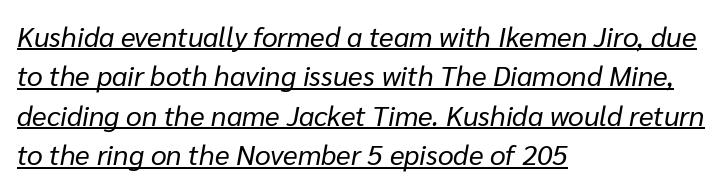
The image shows 28 px regular-weight type, italic (leaning right); set left-aligned, normal line spacing (1.41x), normal letter spacing, underlined; low stroke contrast and a medium x-height.
